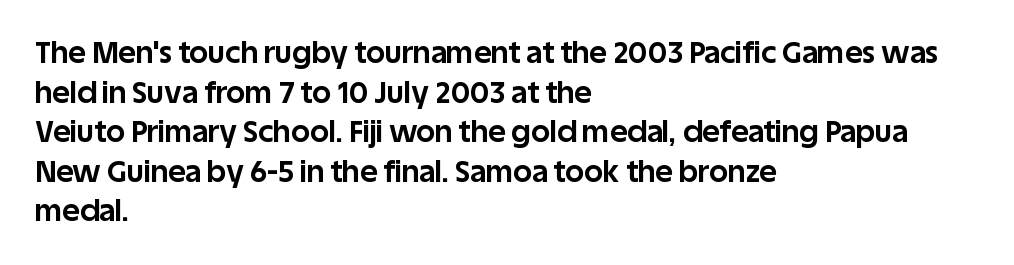
Only glyphs here, with clear space below each row. If you drew a line through each stem, it would be perfectly vertical. Leading matches the norm, producing a regular column. You'd pick this weight for a headline — it's a proper bold. Reading down the block, your eye returns to a fixed left position each line.
